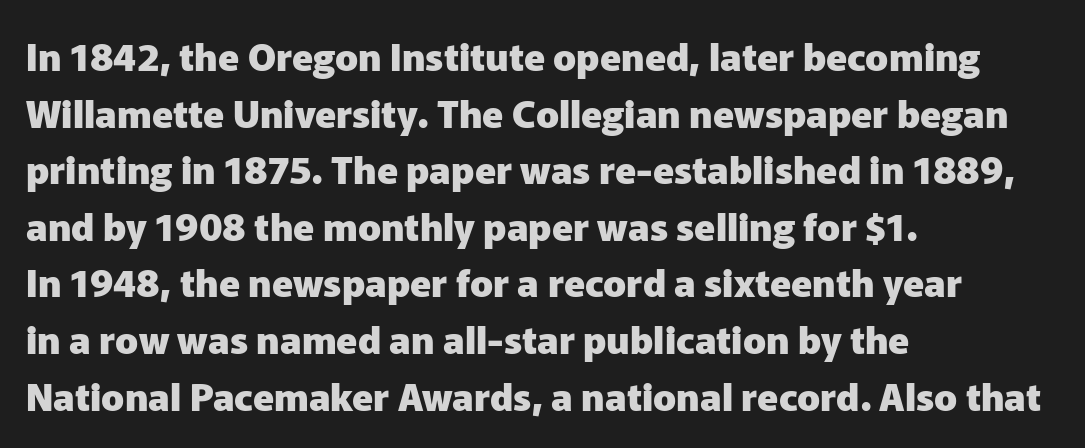
{"serif": "no", "italic": "no", "bold": "yes", "weight": "heavy", "width": "normal", "stroke_contrast": "low", "x_height": "medium", "monospaced": "no", "underline": "no", "align": "left", "line_spacing": "normal", "line_spacing_ratio": 1.49, "letter_spacing": "normal", "letter_spacing_em": 0.0, "glyph_px": 38}
